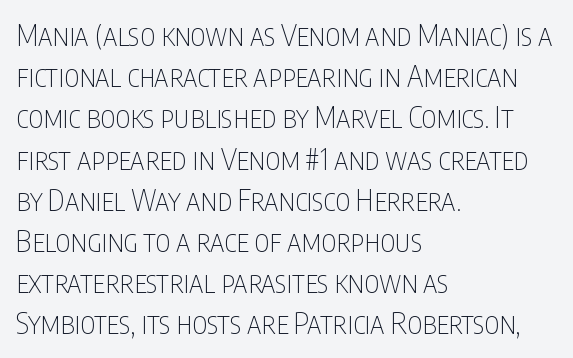
The image shows 29 px thin, condensed sans-serif type, upright; set left-aligned, normal line spacing (1.42x), normal letter spacing, not underlined; low stroke contrast and a large x-height.
